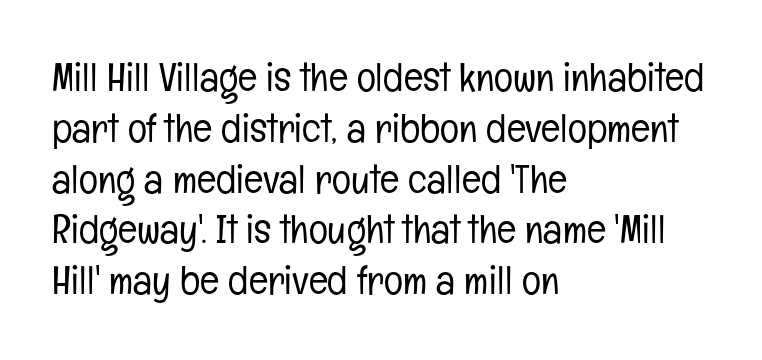
Where is the straight margin? On the left. Short note: letters normally spaced. Does the leading feel generous? No, just average. The font's upright variant was chosen for this text. Unmarked baselines from the first word to the last. Stroke terminals: plain, sans-serif.
